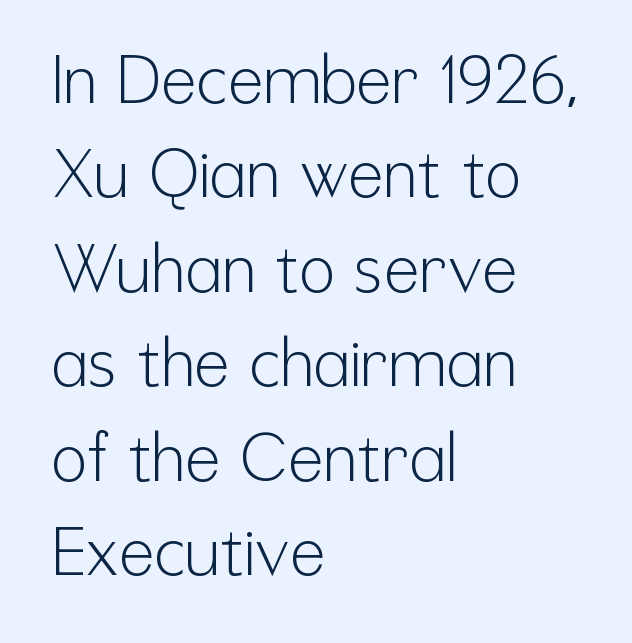
The image shows 67 px light, condensed sans-serif type, upright; set left-aligned, normal line spacing (1.41x), normal letter spacing, not underlined; low stroke contrast and a medium x-height.
